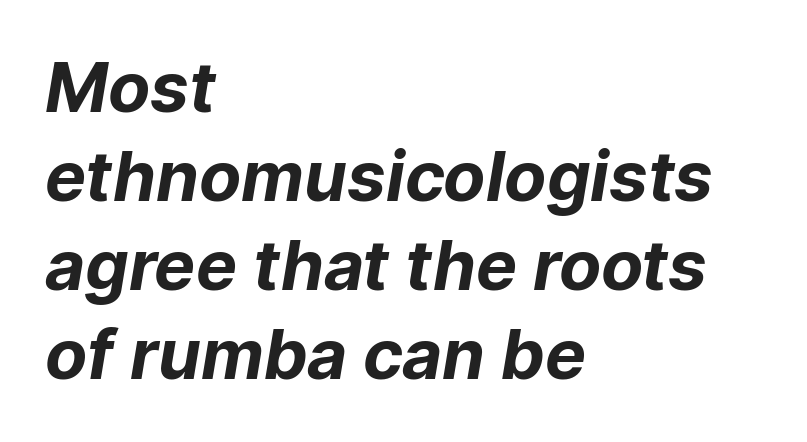
{"serif": "no", "bold": "yes", "weight": "bold", "width": "normal", "stroke_contrast": "low", "x_height": "medium", "monospaced": "no", "underline": "no", "align": "left", "line_spacing": "normal", "line_spacing_ratio": 1.29, "letter_spacing": "normal", "letter_spacing_em": 0.0, "glyph_px": 69}
